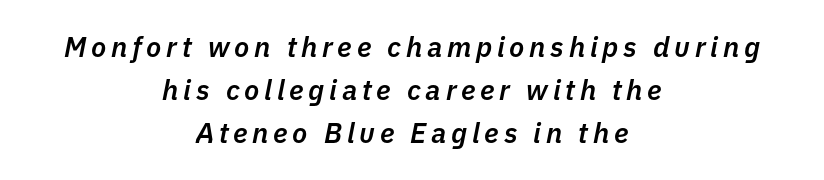
Evenly set lines give the paragraph a standard silhouette. These lines are rendered in a variable-pitch font. Typesetter's note: demi weight, one step under bold. Any mark beneath the type? The region is blank. The paragraph has two soft edges and a firm central axis.
